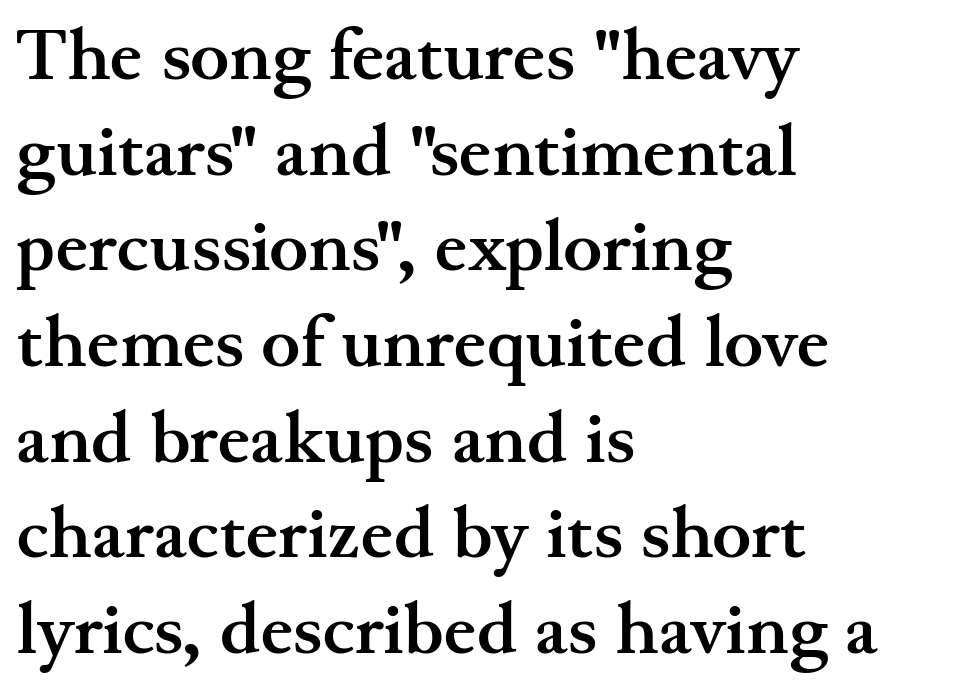
Typeset ragged right — the left edge is the straight one. The face used here is proportionally spaced, like ordinary book or web type. Each row of text sits above clean, open space. When letters stand straight like this, we call the style roman or upright. What kind of face is this? One with serifs.
